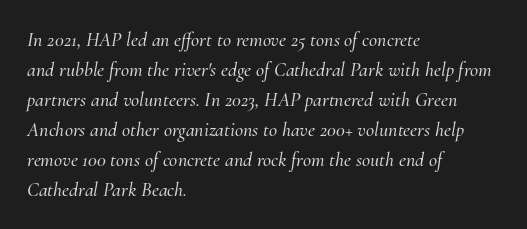
Q: Is the text italic (slanted)? A: Yes, it leans right by about 10 degrees.
Q: Is the text underlined? A: No.
Q: How is the paragraph aligned? A: Left-aligned.
Q: Is the spacing between letters normal or unusually wide? A: Normal.
Q: Is the spacing between lines tight, normal or loose? A: Normal.
